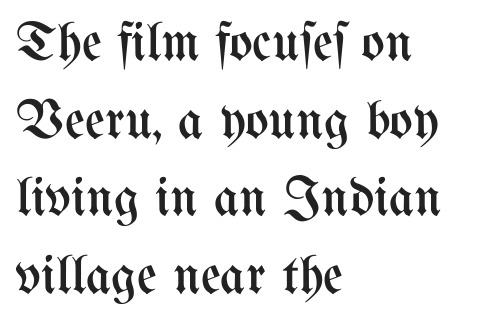
Q: Is the text bold? A: No.
Q: Is the text italic (slanted)? A: No, it is upright.
Q: Is the text underlined? A: No.
Q: How is the paragraph aligned? A: Left-aligned.
Q: Is the spacing between letters normal or unusually wide? A: Normal.
Q: Is the spacing between lines tight, normal or loose? A: Normal.
Q: Width (condensed, normal, or wide)? A: Condensed.
Q: Stroke contrast? A: Medium.
Q: x-height? A: Medium.
Q: Monospaced? A: No.
